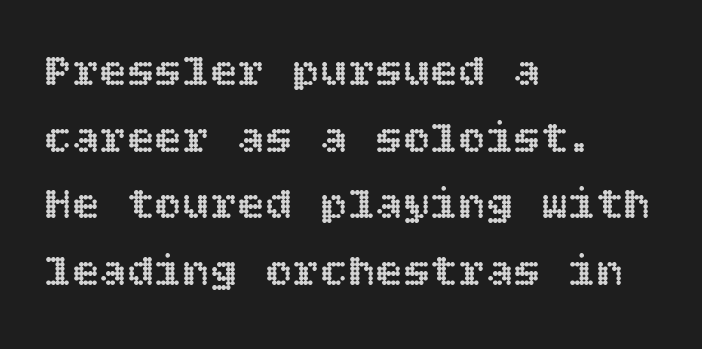
Q: Is the text italic (slanted)? A: No, it is upright.
Q: Is the text underlined? A: No.
Q: How is the paragraph aligned? A: Left-aligned.
Q: Is the spacing between letters normal or unusually wide? A: Normal.
Q: Is the spacing between lines tight, normal or loose? A: Normal.
Q: Width (condensed, normal, or wide)? A: Normal.
Q: x-height? A: Large.
